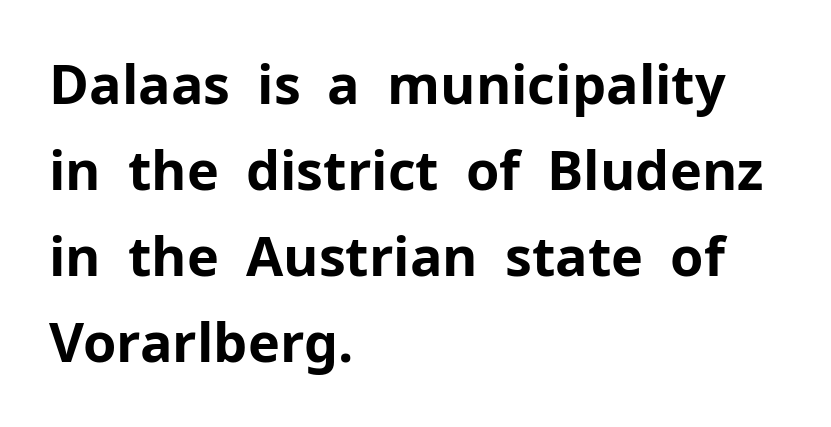
The image shows 54 px bold sans-serif type, upright; set left-aligned, normal line spacing (1.59x), normal letter spacing, not underlined; low stroke contrast and a medium x-height.
